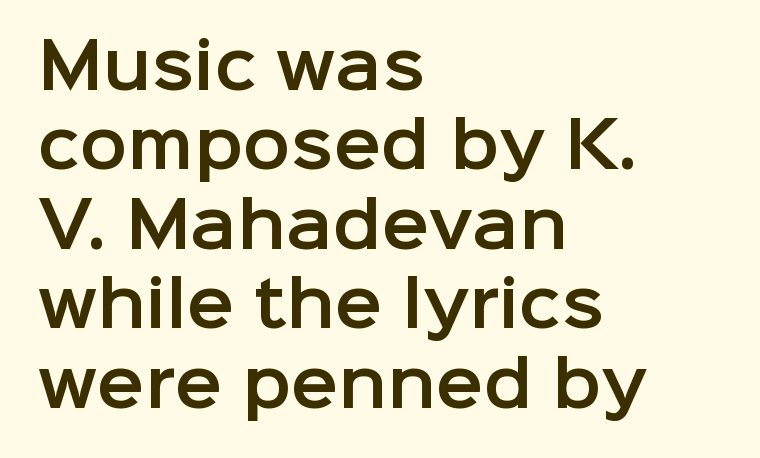
Descenders hang freely into open space. What kind of face is this? One without serifs — a sans. Upright lettering throughout. Letter spacing: default.
